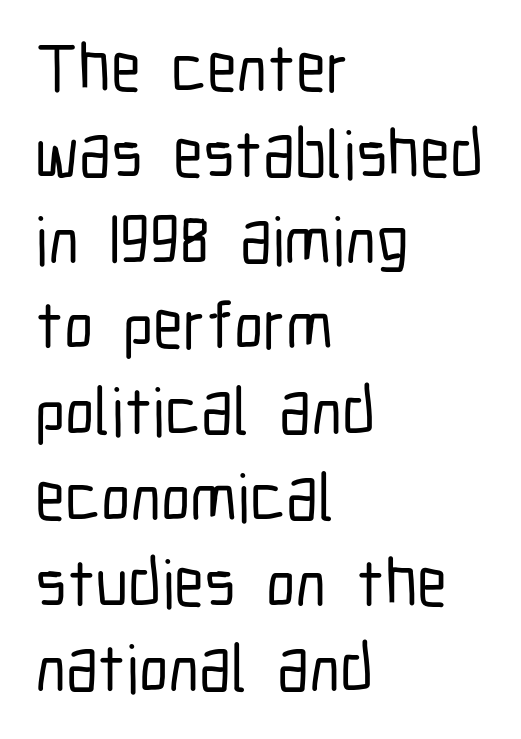
{"serif": "no", "italic": "no", "width": "condensed", "stroke_contrast": "low", "x_height": "medium", "monospaced": "no", "underline": "no", "align": "left", "line_spacing": "normal", "line_spacing_ratio": 1.28, "letter_spacing": "normal", "letter_spacing_em": 0.0, "glyph_px": 67}
